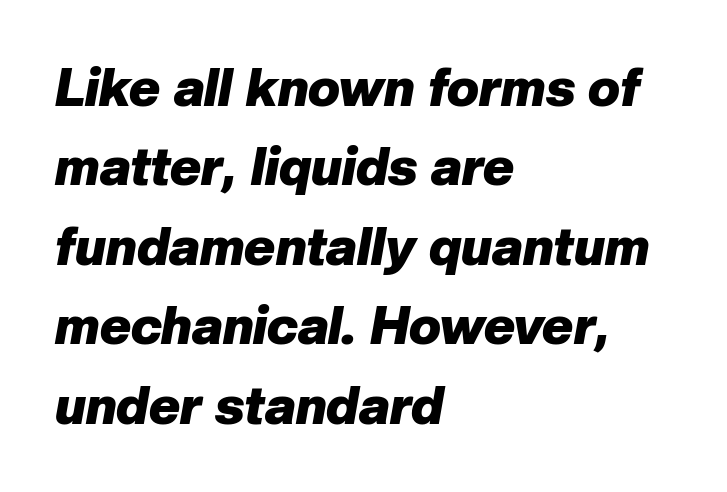
The image shows 53 px heavy type, italic (leaning right); set left-aligned, normal line spacing (1.5x), normal letter spacing, not underlined; low stroke contrast and a medium x-height.
